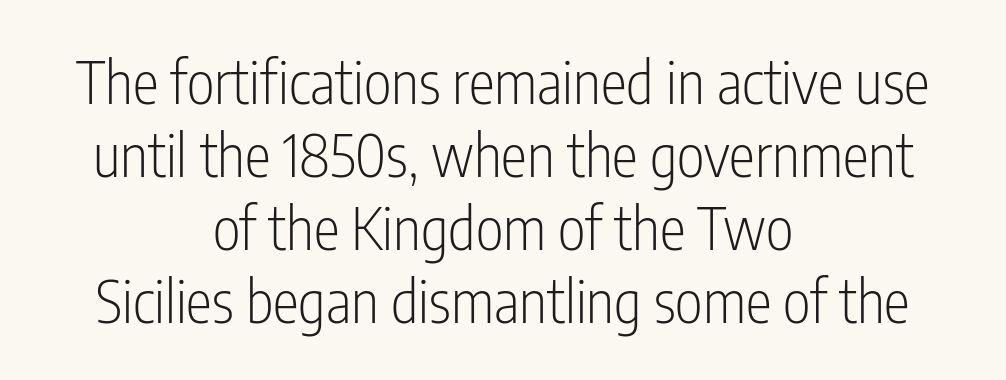
{"serif": "no", "italic": "no", "bold": "no", "weight": "light", "width": "condensed", "stroke_contrast": "low", "x_height": "medium", "monospaced": "no", "underline": "no", "align": "center", "line_spacing_ratio": 1.24, "letter_spacing": "normal", "letter_spacing_em": 0.0, "glyph_px": 59}
